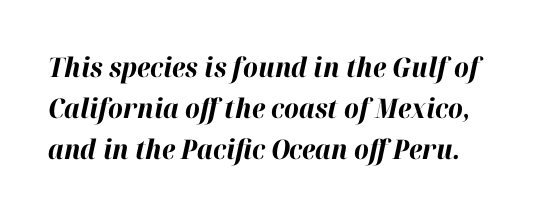
{"italic": "yes", "lean": "right", "slant_degrees": 12, "bold": "yes", "underline": "no", "line_spacing": "normal", "line_spacing_ratio": 1.51, "letter_spacing": "normal", "letter_spacing_em": 0.0, "glyph_px": 27}
